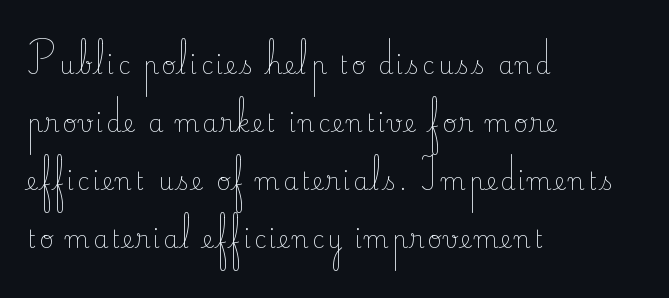
Check the space under the baseline: it is left empty. This is the regular roman posture of the typeface. A great deal of white space separates one row of letters from the next. Heaviness? Minimal to ordinary, like unemphasized prose.
